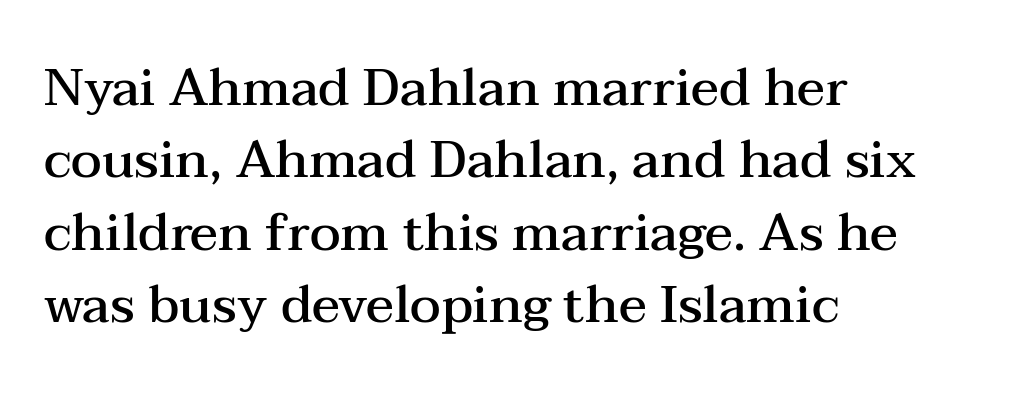
Q: Is the text bold? A: Semi-bold.
Q: Is the text italic (slanted)? A: No, it is upright.
Q: Is the typeface a serif or a sans-serif typeface? A: Serif.
Q: Is the text underlined? A: No.
Q: How is the paragraph aligned? A: Left-aligned.
Q: Is the spacing between letters normal or unusually wide? A: Normal.
Q: Is the spacing between lines tight, normal or loose? A: Normal.
Q: Width (condensed, normal, or wide)? A: Wide.
Q: Stroke contrast? A: Medium.
Q: x-height? A: Medium.
Q: Monospaced? A: No.
